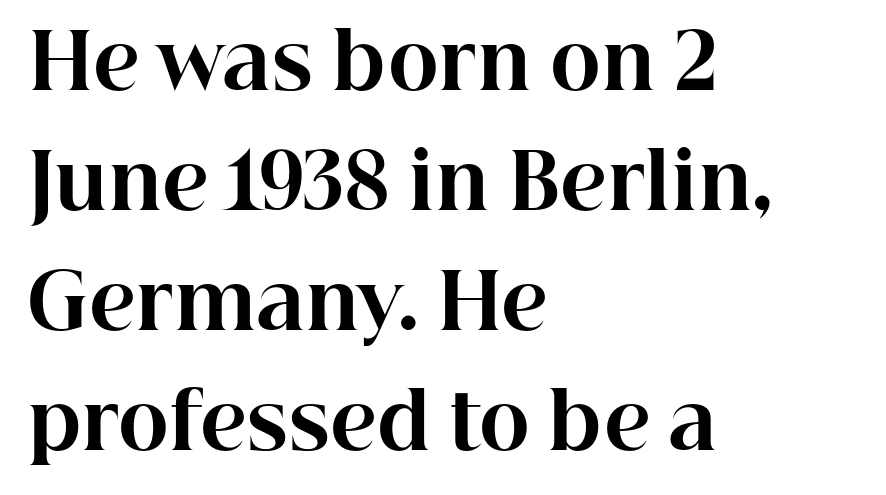
This is serif lettering, the kind often seen in printed books. Posture: upright roman. The paragraph shown leans on its left margin. Typographic density is high because the face is bold.
